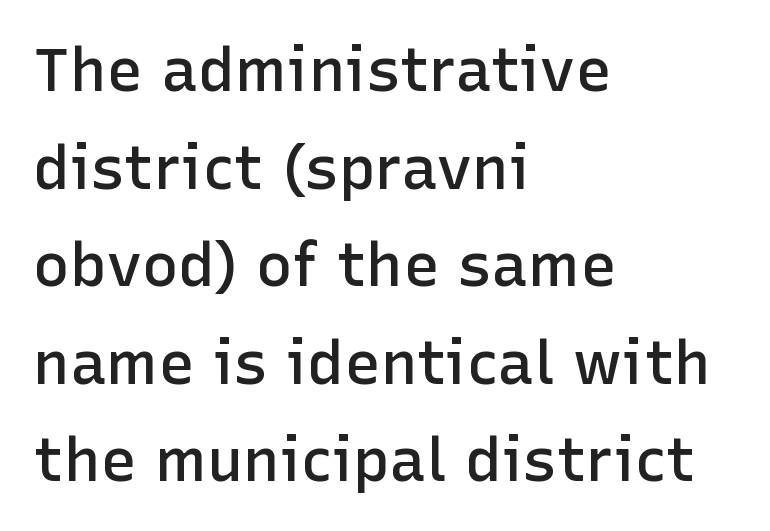
Q: Is the text bold? A: Semi-bold.
Q: Is the text italic (slanted)? A: No, it is upright.
Q: Is the typeface a serif or a sans-serif typeface? A: Sans-serif.
Q: Is the text underlined? A: No.
Q: How is the paragraph aligned? A: Left-aligned.
Q: Is the spacing between letters normal or unusually wide? A: Normal.
Q: Is the spacing between lines tight, normal or loose? A: Normal.
Q: Width (condensed, normal, or wide)? A: Normal.
Q: Stroke contrast? A: Low.
Q: x-height? A: Medium.
Q: Monospaced? A: No.
